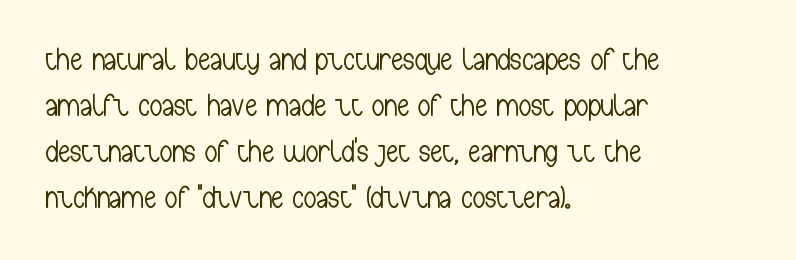
{"serif": "no", "italic": "no", "bold": "no", "weight": "light", "width": "condensed", "stroke_contrast": "low", "x_height": "medium", "monospaced": "no", "underline": "no", "align": "left", "line_spacing": "normal", "line_spacing_ratio": 1.48, "letter_spacing": "normal", "letter_spacing_em": 0.0, "glyph_px": 31}
